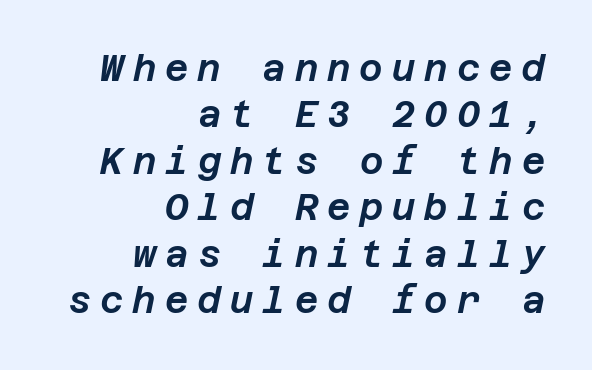
Vertical spacing — default. Bare-footed words on every line. The letterforms stand isolated, each surrounded by extra space. Each line ends at the same right margin while the left side varies. Looking at the ascenders, they clearly lean.
